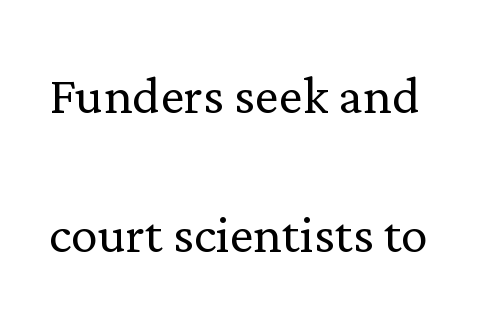
{"serif": "yes", "italic": "no", "bold": "no", "weight": "light", "width": "normal", "stroke_contrast": "low", "x_height": "medium", "monospaced": "no", "underline": "no", "line_spacing": "loose", "line_spacing_ratio": 2.07, "letter_spacing": "normal", "letter_spacing_em": 0.0, "glyph_px": 67}
